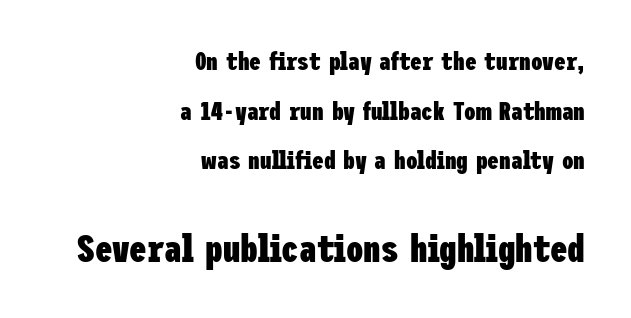
The image shows 39 px heavy, condensed sans-serif type, upright; set right-aligned, loose line spacing (1.91x), normal letter spacing, not underlined; the second (bottom) block is 1.5x larger; low stroke contrast and a medium x-height.
